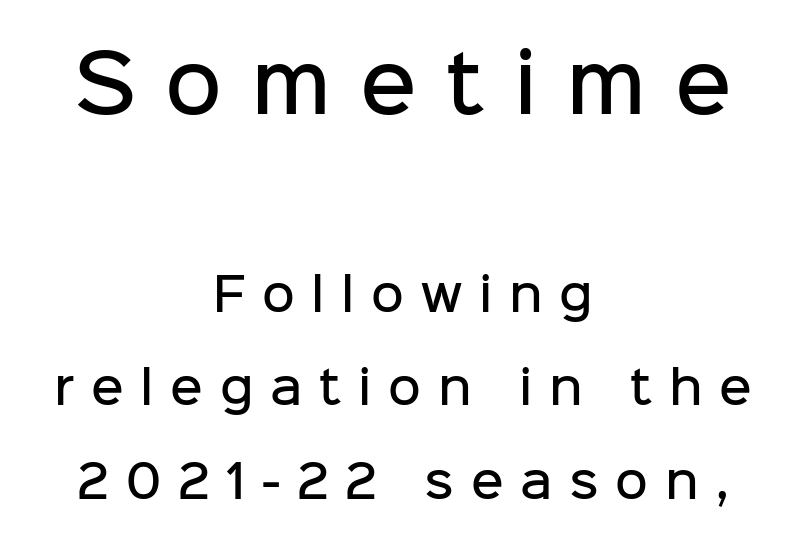
{"serif": "no", "italic": "no", "bold": "semi", "weight": "semibold", "width": "normal", "stroke_contrast": "low", "x_height": "medium", "monospaced": "no", "underline": "no", "align": "center", "line_spacing": "loose", "line_spacing_ratio": 2.08, "letter_spacing": "wide", "letter_spacing_em": 0.37, "larger_block": "first", "size_ratio": 1.73, "glyph_px": 78}
